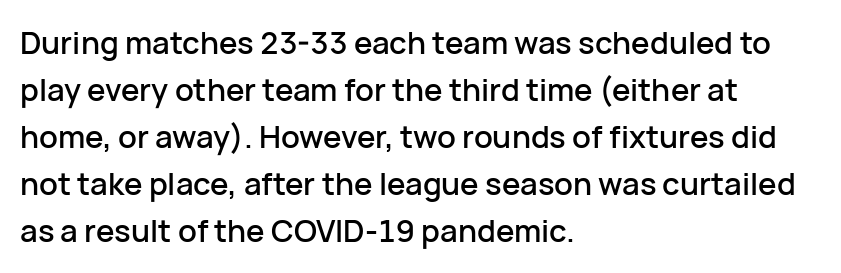
Notice how the stems are strictly vertical — no italics here. Nope, no serifs anywhere on these letters. The rows are spaced the way most documents space them. Glyph-to-glyph distance matches everyday printed text. The face used here is proportionally spaced, like ordinary book or web type.
